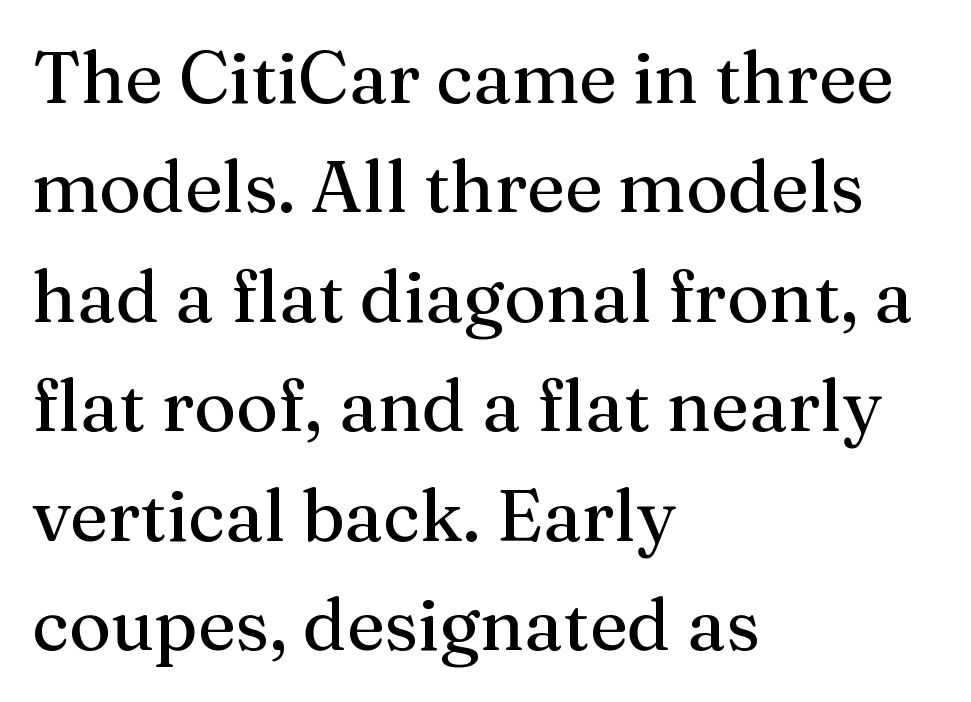
The image shows 72 px serif type, upright; set left-aligned, normal line spacing (1.52x), normal letter spacing, not underlined; medium stroke contrast and a medium x-height.
